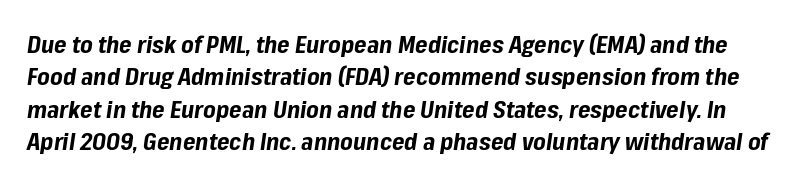
{"italic": "yes", "lean": "right", "slant_degrees": 8, "bold": "yes", "underline": "no", "line_spacing": "normal", "line_spacing_ratio": 1.35, "letter_spacing": "normal", "letter_spacing_em": 0.0, "glyph_px": 24}
